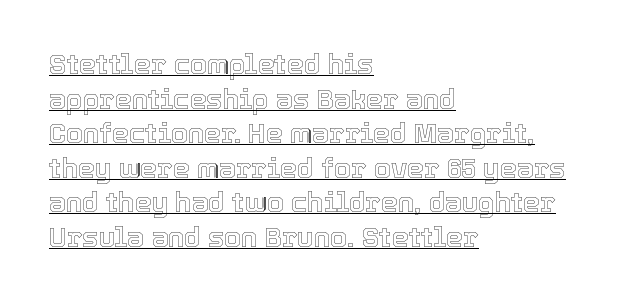
{"italic": "no", "underline": "yes", "align": "left", "line_spacing": "normal", "line_spacing_ratio": 1.28, "letter_spacing": "normal", "letter_spacing_em": 0.0, "glyph_px": 27}
